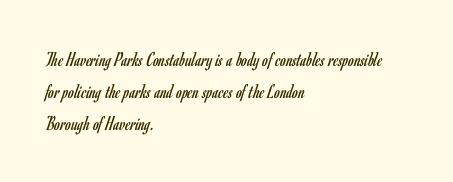
Q: Is the text bold? A: No.
Q: Is the text italic (slanted)? A: Yes.
Q: Is the text underlined? A: No.
Q: How is the paragraph aligned? A: Left-aligned.
Q: Is the spacing between letters normal or unusually wide? A: Normal.
Q: Is the spacing between lines tight, normal or loose? A: Normal.
